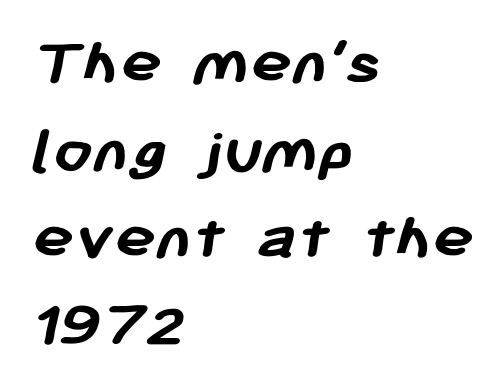
The space between consecutive lines is moderate. The string is rendered with underlining switched off. Letter spacing: default. The letters advance in unequal steps, a hallmark of proportional type.
